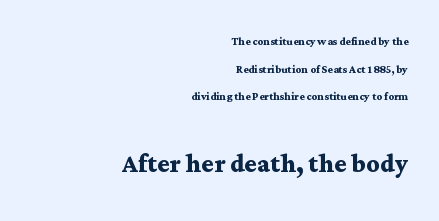
{"serif": "yes", "italic": "no", "bold": "yes", "weight": "semibold", "width": "wide", "stroke_contrast": "medium", "x_height": "medium", "monospaced": "no", "underline": "no", "align": "right", "line_spacing": "loose", "line_spacing_ratio": 1.97, "letter_spacing": "normal", "letter_spacing_em": 0.0, "larger_block": "second", "size_ratio": 2.36, "glyph_px": 33}
